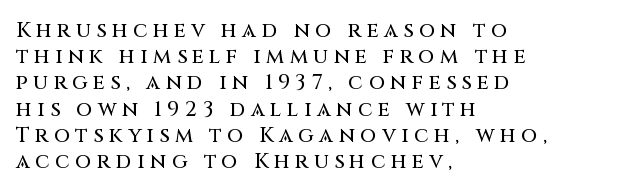
Q: Is the text italic (slanted)? A: No, it is upright.
Q: Is the text underlined? A: No.
Q: How is the paragraph aligned? A: Left-aligned.
Q: Is the spacing between letters normal or unusually wide? A: Unusually wide.
Q: Is the spacing between lines tight, normal or loose? A: Normal.
